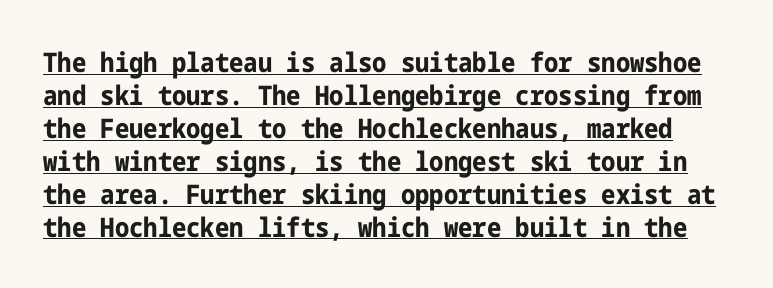
Glyph-to-glyph distance matches everyday printed text. The letters stand upright; this is a roman face. A typographer would call this underscored text. Caption: bold face, heavy strokes.
